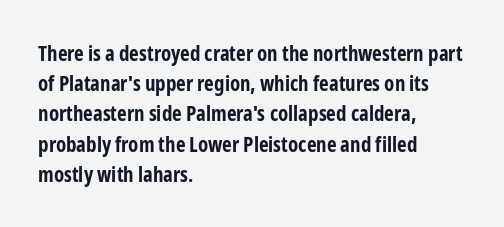
Emphasis by weight is at full strength: bold. Compared with typical body copy, the letter spacing here is the same. The passage shown is not underscored anywhere. Each new line begins a customary step beneath the previous one.
